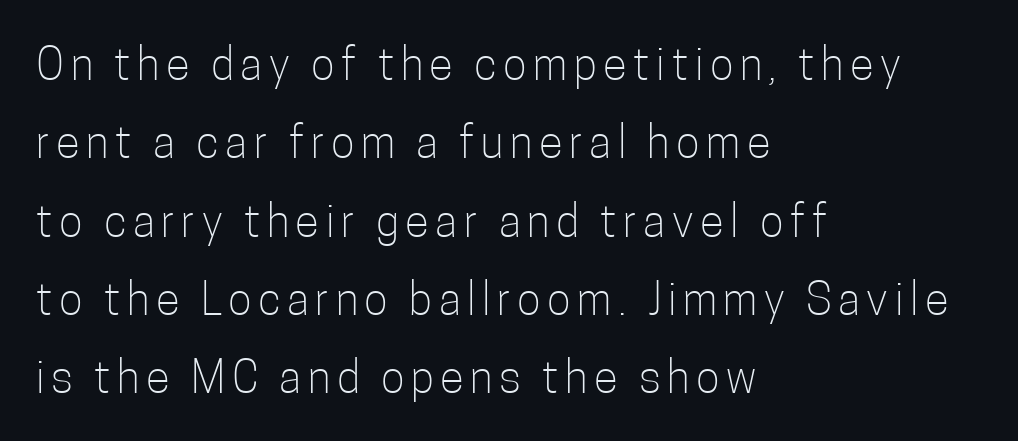
The image shows 44 px light, condensed sans-serif type, upright; set left-aligned, line spacing 1.78x, not underlined; low stroke contrast and a medium x-height.
